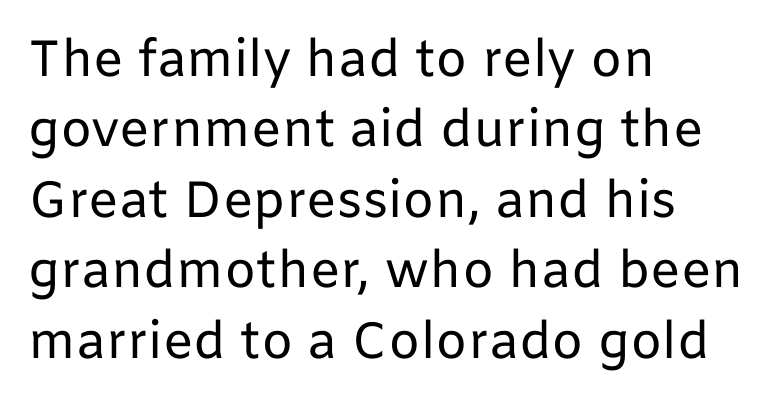
{"serif": "no", "italic": "no", "bold": "no", "weight": "regular", "width": "normal", "stroke_contrast": "low", "x_height": "medium", "monospaced": "no", "underline": "no", "align": "left", "line_spacing": "normal", "line_spacing_ratio": 1.38, "letter_spacing": "normal", "letter_spacing_em": 0.0, "glyph_px": 51}
